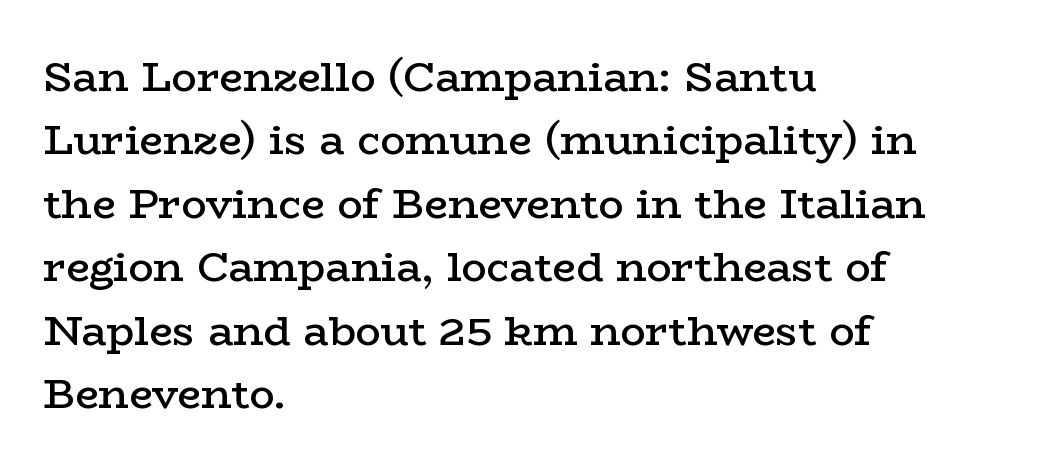
The image shows 42 px semibold, wide serif type, upright; set left-aligned, normal line spacing (1.51x), normal letter spacing, not underlined; low stroke contrast and a medium x-height.
